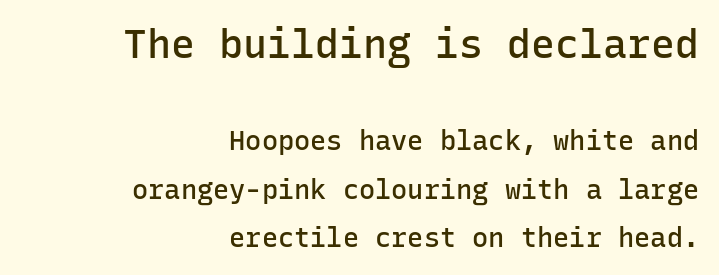
{"serif": "no", "italic": "no", "bold": "semi", "weight": "semibold", "width": "normal", "stroke_contrast": "low", "x_height": "medium", "monospaced": "yes", "underline": "no", "align": "right", "line_spacing_ratio": 1.8, "letter_spacing": "normal", "letter_spacing_em": 0.0, "larger_block": "first", "size_ratio": 1.48, "glyph_px": 40}
